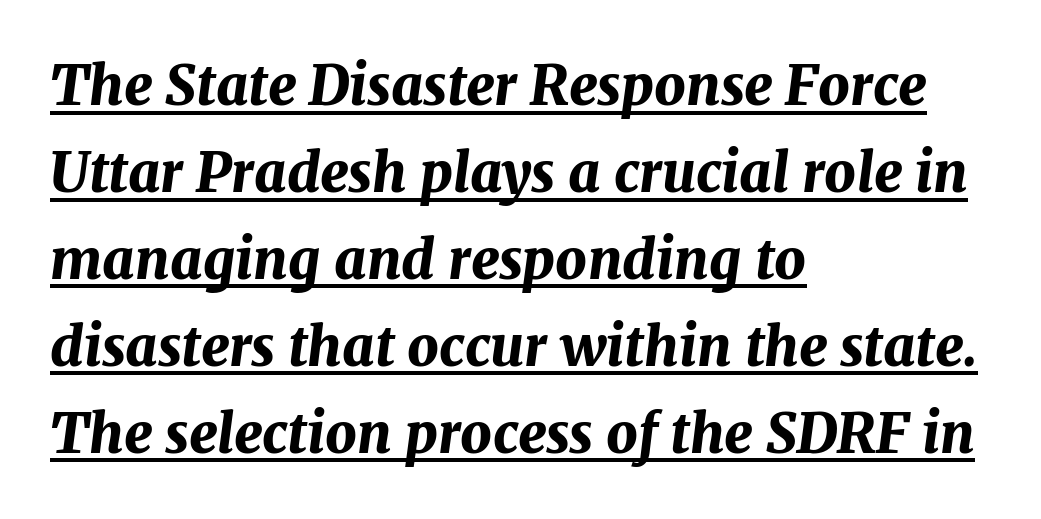
The image shows 55 px bold type, italic (leaning right); set left-aligned, normal line spacing (1.58x), normal letter spacing, underlined; medium stroke contrast and a medium x-height.
